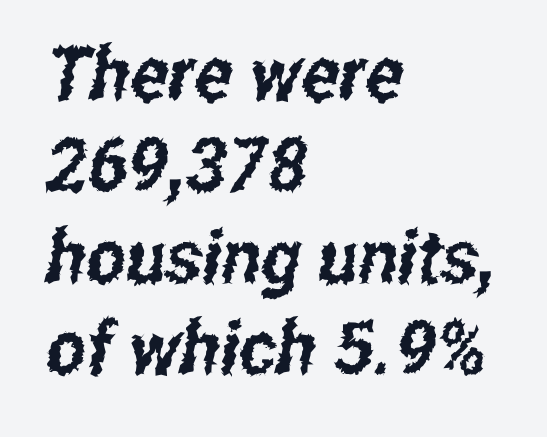
The tracking reads as untouched default to a designer's eye. A clean baseline with only descenders dipping below it. Check where the strokes stop: nothing finishes them off — pure sans. The face used here is proportionally spaced, like ordinary book or web type. Leftover space on each line is placed entirely after the last word.
